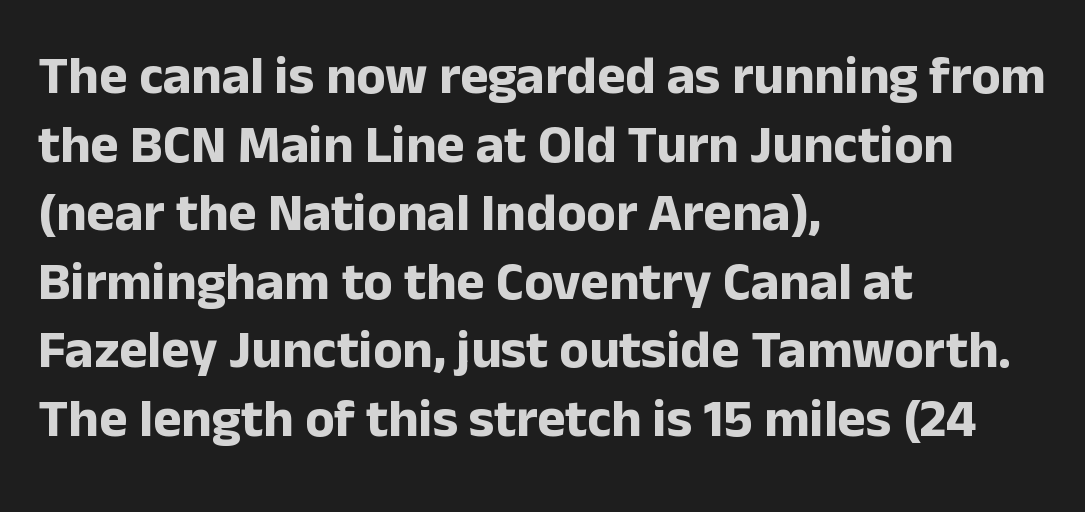
The face used here is a sans, in the tradition of grotesques and geometrics. Which margin do the lines hug? The left one — the right edge is uneven. Lines of text with bare space underneath. Compared with typical paragraphs, the rows here are spaced about the same.
